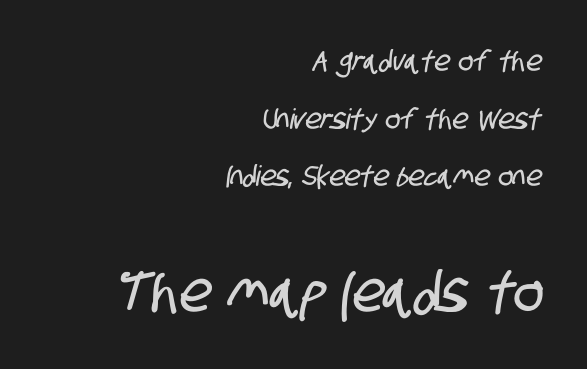
The rendering shows plain stroke endings on the letterforms — a sans-serif design. Whoever set this chose breathing room over compactness in the vertical rhythm. Visually the block forms a straight wall on the right and a jagged coastline on the left. A typesetter would call this proportional, since set widths differ per character.
